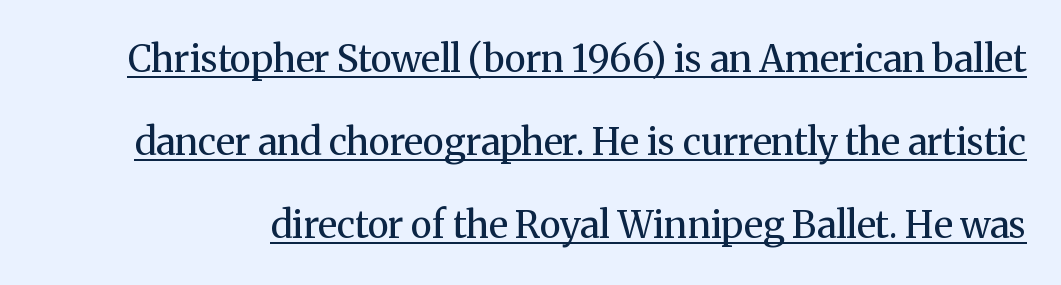
{"serif": "yes", "italic": "no", "bold": "no", "weight": "regular", "width": "normal", "stroke_contrast": "medium", "x_height": "medium", "monospaced": "no", "underline": "yes", "line_spacing": "loose", "line_spacing_ratio": 2.25, "letter_spacing": "normal", "letter_spacing_em": 0.0, "glyph_px": 37}
